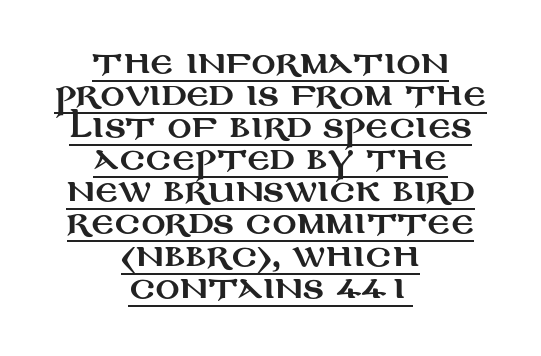
A typesetter would call this zero additional tracking. This is the regular roman posture of the typeface. Vertically, the passage feels compressed, each row crowding the next. Every row of glyphs is offset so its center matches the block's center.
